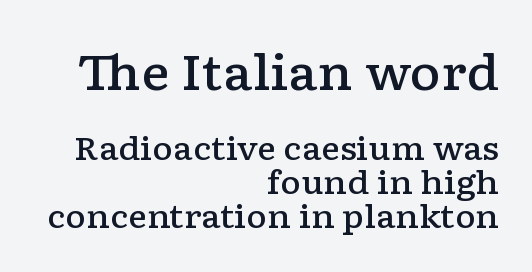
Q: Is the text bold? A: Semi-bold.
Q: Is the text italic (slanted)? A: No, it is upright.
Q: Is the typeface a serif or a sans-serif typeface? A: Serif.
Q: Is the text underlined? A: No.
Q: How is the paragraph aligned? A: Right-aligned.
Q: Is the spacing between letters normal or unusually wide? A: Normal.
Q: Is the spacing between lines tight, normal or loose? A: Tight.
Q: Which block of text is set in a larger size, the first (top) or the second (bottom)? A: The first (top) one.
Q: Width (condensed, normal, or wide)? A: Wide.
Q: Stroke contrast? A: Low.
Q: x-height? A: Medium.
Q: Monospaced? A: No.
